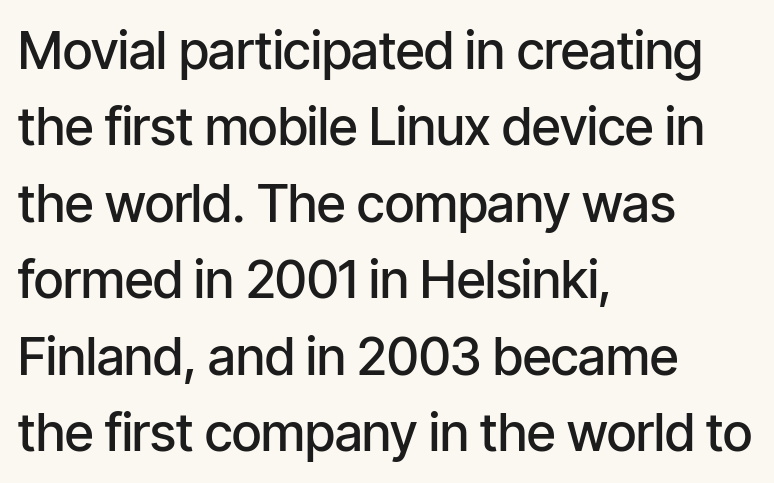
{"serif": "no", "italic": "no", "bold": "semi", "weight": "semibold", "width": "condensed", "stroke_contrast": "low", "x_height": "medium", "monospaced": "no", "underline": "no", "align": "left", "line_spacing": "normal", "line_spacing_ratio": 1.47, "letter_spacing": "normal", "letter_spacing_em": 0.0, "glyph_px": 52}
